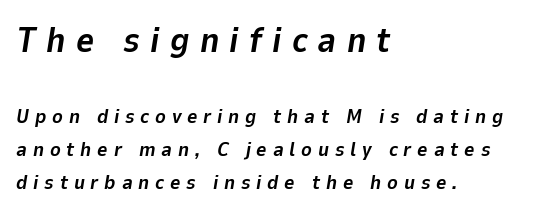
{"italic": "yes", "lean": "right", "slant_degrees": 9, "bold": "yes", "weight": "bold", "width": "normal", "stroke_contrast": "low", "x_height": "medium", "monospaced": "no", "underline": "no", "align": "left", "line_spacing": "normal", "line_spacing_ratio": 1.65, "letter_spacing": "wide", "letter_spacing_em": 0.29, "larger_block": "first", "size_ratio": 1.75, "glyph_px": 35}
